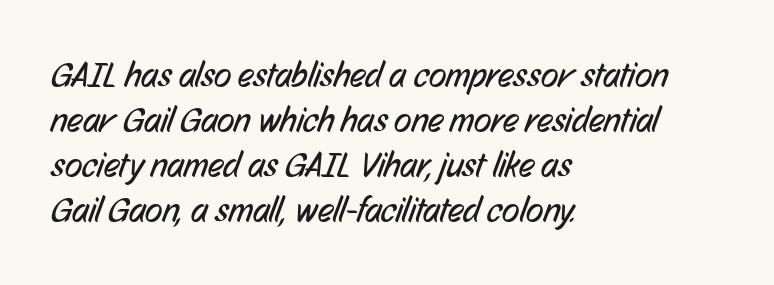
The horizontal fit of the characters is conventional and even. Weight: regular or lighter. Character widths vary here, with narrow letters taking less room than wide ones. Every row of glyphs begins at an identical x-position on the left.
